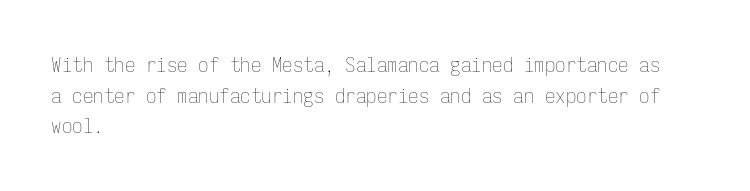
Q: Is the text bold? A: No.
Q: Is the text italic (slanted)? A: No, it is upright.
Q: Is the text underlined? A: No.
Q: How is the paragraph aligned? A: Left-aligned.
Q: Is the spacing between letters normal or unusually wide? A: Normal.
Q: Is the spacing between lines tight, normal or loose? A: Normal.
